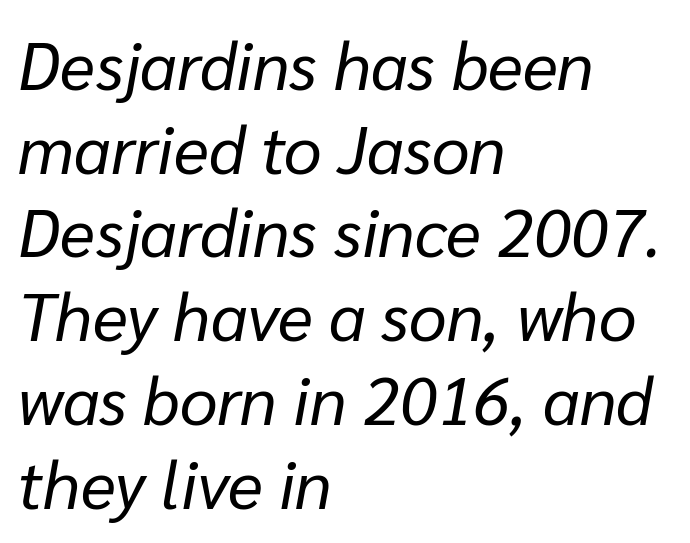
Q: Is the text bold? A: No.
Q: Is the text italic (slanted)? A: Yes, it leans right by about 10 degrees.
Q: Is the text underlined? A: No.
Q: How is the paragraph aligned? A: Left-aligned.
Q: Is the spacing between letters normal or unusually wide? A: Normal.
Q: Is the spacing between lines tight, normal or loose? A: Normal.
Q: Width (condensed, normal, or wide)? A: Normal.
Q: Stroke contrast? A: Low.
Q: x-height? A: Medium.
Q: Monospaced? A: No.
